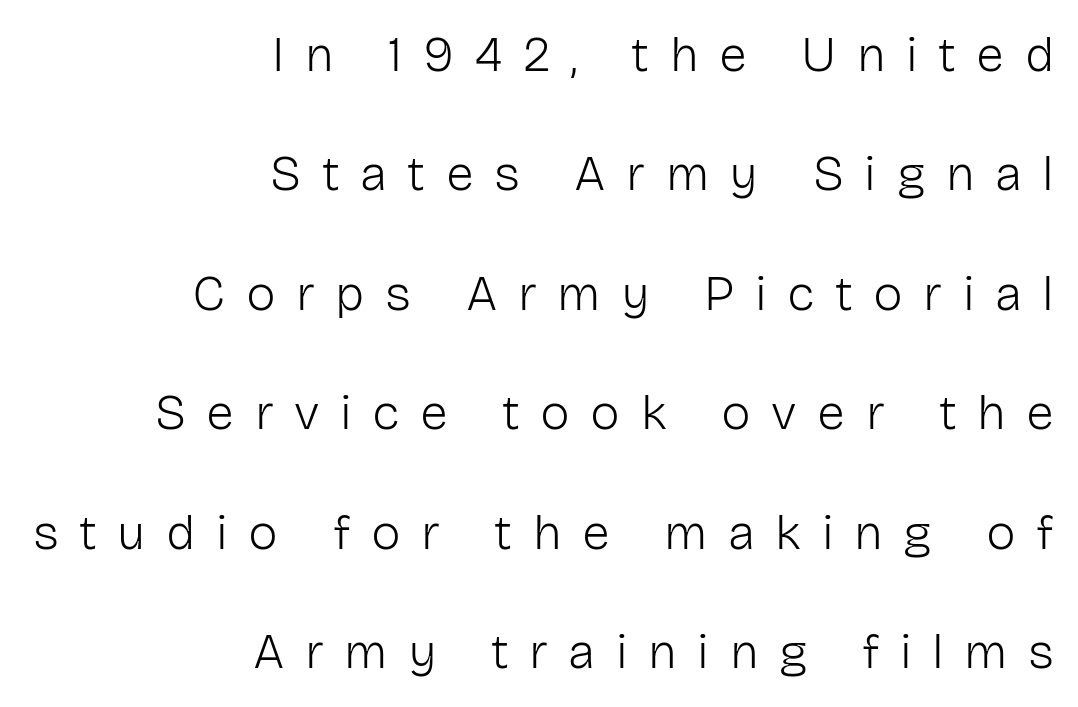
{"serif": "no", "italic": "no", "bold": "no", "weight": "light", "width": "normal", "stroke_contrast": "low", "x_height": "medium", "monospaced": "no", "underline": "no", "align": "right", "line_spacing": "loose", "line_spacing_ratio": 2.39, "letter_spacing": "wide", "letter_spacing_em": 0.41, "glyph_px": 50}
